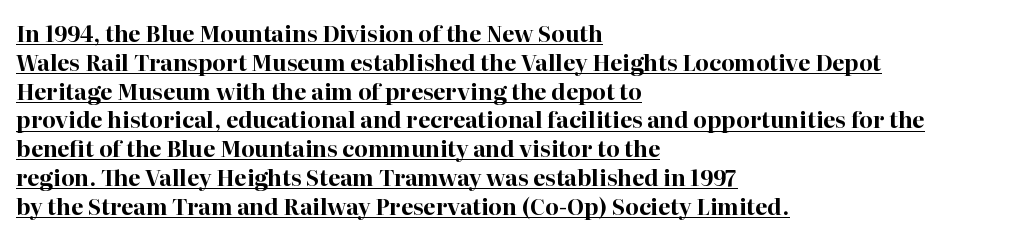
The image shows 22 px bold type, upright; set left-aligned, normal line spacing (1.31x), normal letter spacing, underlined.
